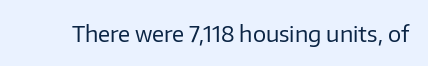
The space directly below the letters is spotless. Quick note: not italic, upright. The line texture is even and compact thanks to regular tracking. These glyphs show unthickened strokes, regular width or finer.
